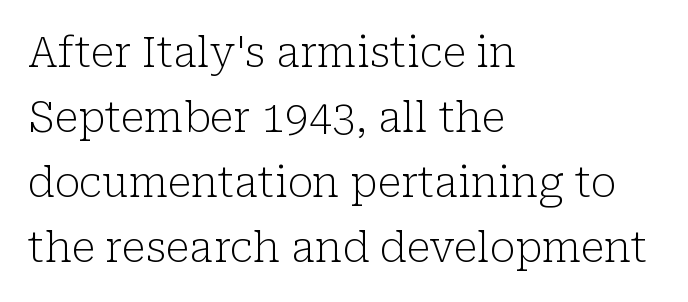
{"serif": "yes", "italic": "no", "bold": "no", "weight": "light", "width": "normal", "stroke_contrast": "low", "x_height": "medium", "monospaced": "no", "underline": "no", "align": "left", "line_spacing": "normal", "line_spacing_ratio": 1.55, "letter_spacing": "normal", "letter_spacing_em": 0.0, "glyph_px": 42}
